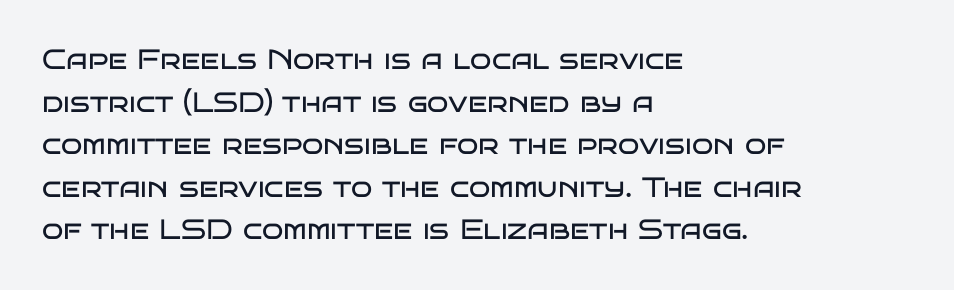
{"serif": "no", "italic": "no", "bold": "no", "weight": "regular", "width": "wide", "stroke_contrast": "low", "x_height": "large", "monospaced": "no", "underline": "no", "align": "left", "line_spacing": "normal", "line_spacing_ratio": 1.52, "letter_spacing": "normal", "letter_spacing_em": 0.0, "glyph_px": 28}
